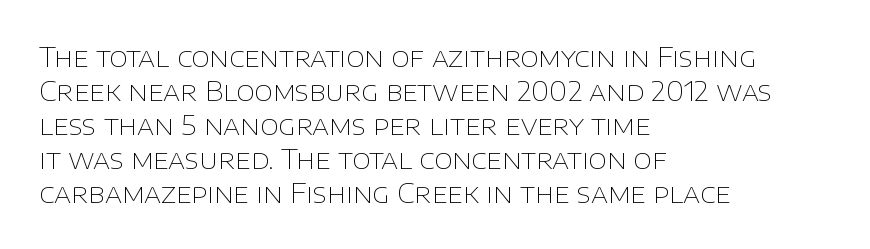
Vertically, the passage feels balanced, rows spaced as you'd expect. The strip under each line holds only bare page. Weight: in the light-to-regular range. Glyph-to-glyph distance matches everyday printed text.
